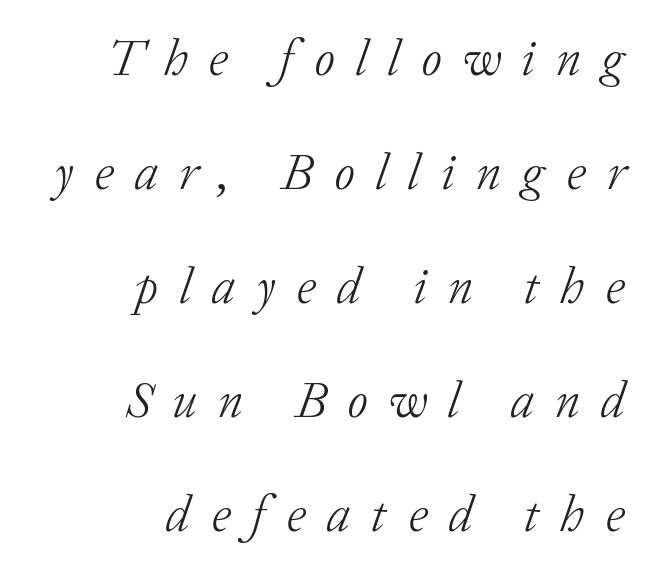
Honestly, there is no underline to notice here at all. Airy leading. The face used here is seriffed, in the tradition of book romans. Spacing verdict: proportional, widths tailored to each character. The text carries the slant typical of an italic or oblique font.
